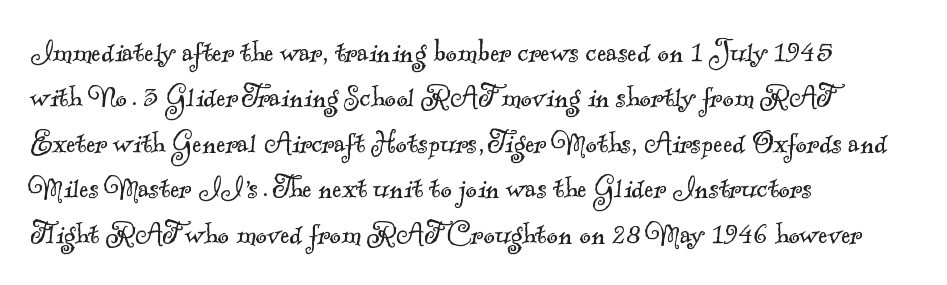
Q: Is the text bold? A: No.
Q: Is the typeface a serif or a sans-serif typeface? A: Serif.
Q: Is the text underlined? A: No.
Q: How is the paragraph aligned? A: Left-aligned.
Q: Is the spacing between letters normal or unusually wide? A: Normal.
Q: Is the spacing between lines tight, normal or loose? A: Normal.
Q: Width (condensed, normal, or wide)? A: Normal.
Q: x-height? A: Small.
Q: Monospaced? A: No.
